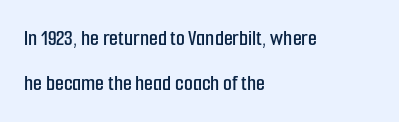
Tracking here is standard; glyphs follow each other at the usual distance. Quick note: not italic, upright. One-word summary of the alignment: left. Plain, unruled lines of type. The line-height multiplier appears high, well above default.
